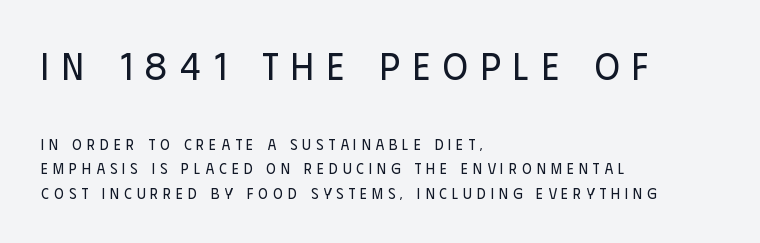
{"serif": "no", "italic": "no", "bold": "no", "weight": "regular", "width": "condensed", "stroke_contrast": "low", "x_height": "large", "monospaced": "no", "underline": "no", "align": "left", "line_spacing": "normal", "line_spacing_ratio": 1.64, "letter_spacing": "wide", "letter_spacing_em": 0.34, "larger_block": "first", "size_ratio": 2.53, "glyph_px": 38}
